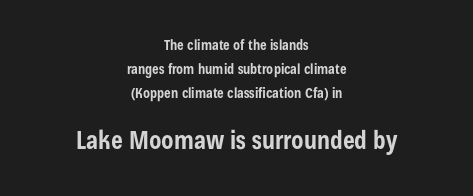
The image shows 25 px bold type, upright; set centered, normal line spacing (1.7x), normal letter spacing, not underlined; the second (bottom) block is 1.79x larger.
